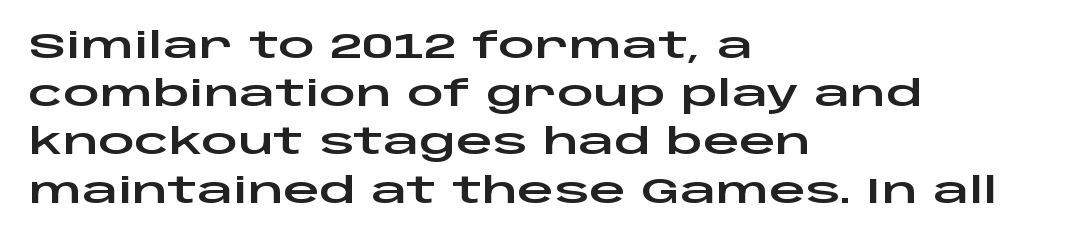
{"serif": "no", "italic": "no", "width": "wide", "stroke_contrast": "low", "x_height": "large", "monospaced": "no", "underline": "no", "align": "left", "line_spacing": "normal", "line_spacing_ratio": 1.34, "letter_spacing": "normal", "letter_spacing_em": 0.0, "glyph_px": 36}
